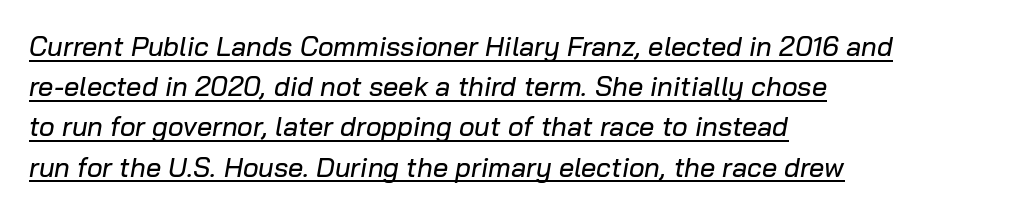
Q: Is the text italic (slanted)? A: Yes, it leans right by about 10 degrees.
Q: Is the text underlined? A: Yes.
Q: How is the paragraph aligned? A: Left-aligned.
Q: Is the spacing between letters normal or unusually wide? A: Normal.
Q: Is the spacing between lines tight, normal or loose? A: Normal.
